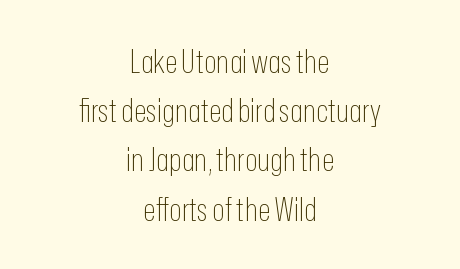
{"serif": "no", "italic": "no", "bold": "no", "weight": "thin", "width": "condensed", "stroke_contrast": "low", "x_height": "medium", "monospaced": "no", "underline": "no", "align": "center", "line_spacing": "normal", "line_spacing_ratio": 1.49, "letter_spacing": "normal", "letter_spacing_em": 0.0, "glyph_px": 33}
